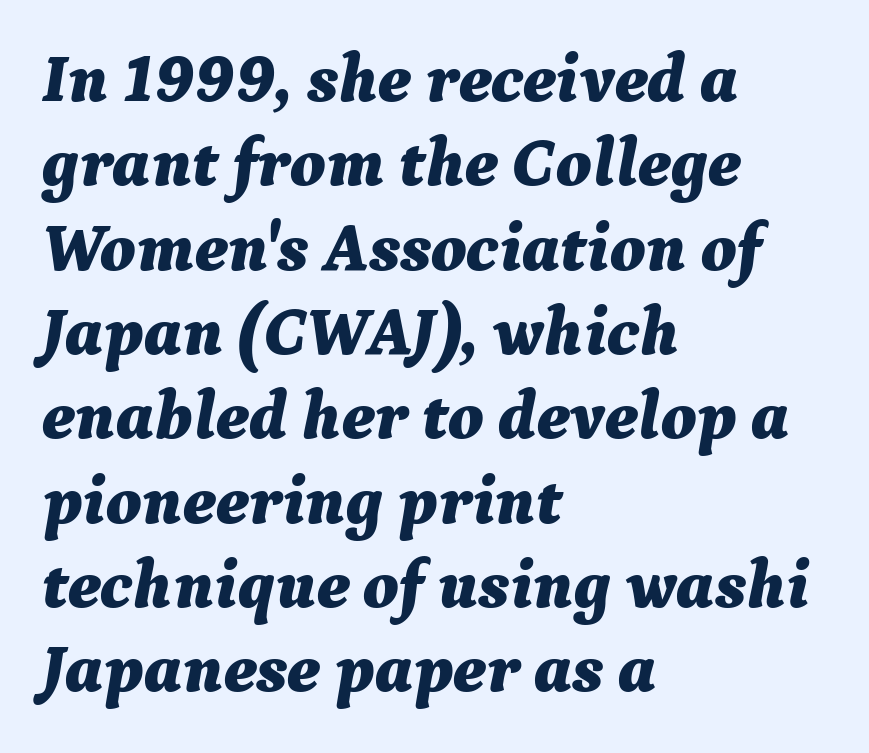
{"italic": "yes", "lean": "right", "slant_degrees": 9, "bold": "yes", "weight": "bold", "width": "normal", "stroke_contrast": "medium", "x_height": "medium", "monospaced": "no", "underline": "no", "align": "left", "line_spacing_ratio": 1.24, "letter_spacing": "normal", "letter_spacing_em": 0.0, "glyph_px": 68}
